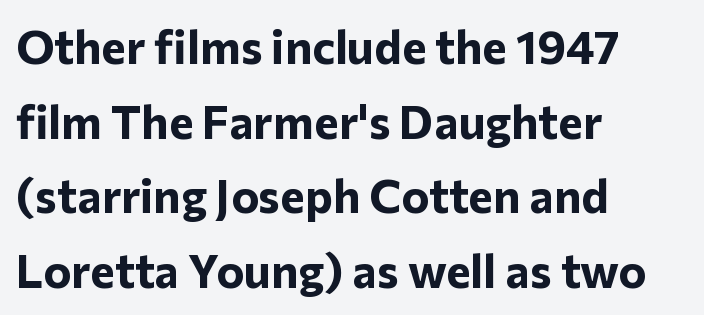
{"serif": "no", "italic": "no", "bold": "yes", "weight": "bold", "width": "normal", "stroke_contrast": "low", "x_height": "medium", "monospaced": "no", "underline": "no", "align": "left", "line_spacing": "normal", "line_spacing_ratio": 1.59, "letter_spacing": "normal", "letter_spacing_em": 0.0, "glyph_px": 47}
